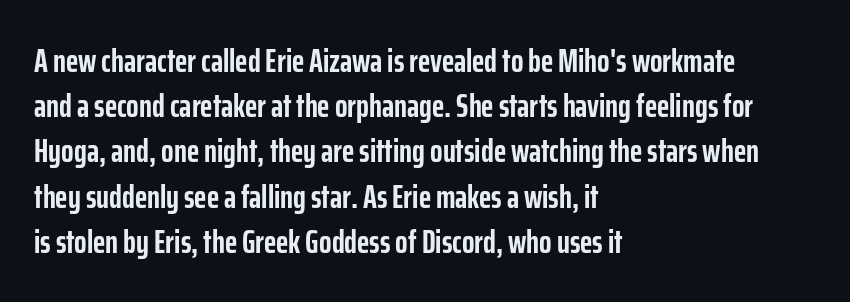
Q: Is the text bold? A: Yes.
Q: Is the text italic (slanted)? A: No, it is upright.
Q: Is the typeface a serif or a sans-serif typeface? A: Sans-serif.
Q: Is the text underlined? A: No.
Q: How is the paragraph aligned? A: Left-aligned.
Q: Is the spacing between letters normal or unusually wide? A: Normal.
Q: Is the spacing between lines tight, normal or loose? A: Normal.
Q: Width (condensed, normal, or wide)? A: Condensed.
Q: Stroke contrast? A: Low.
Q: x-height? A: Medium.
Q: Monospaced? A: No.
